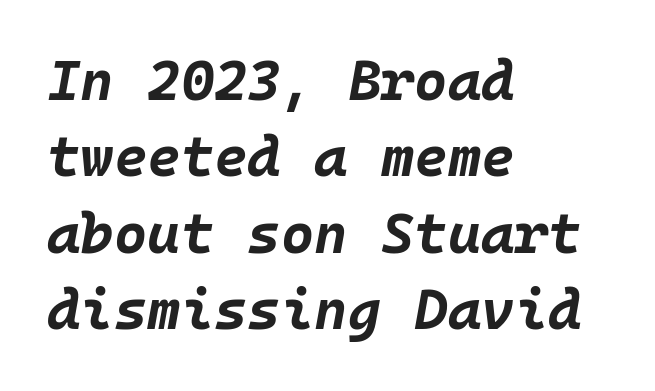
The image shows 57 px bold type, italic (leaning right), monospaced; set left-aligned, normal line spacing (1.34x), normal letter spacing, not underlined; low stroke contrast and a large x-height.
